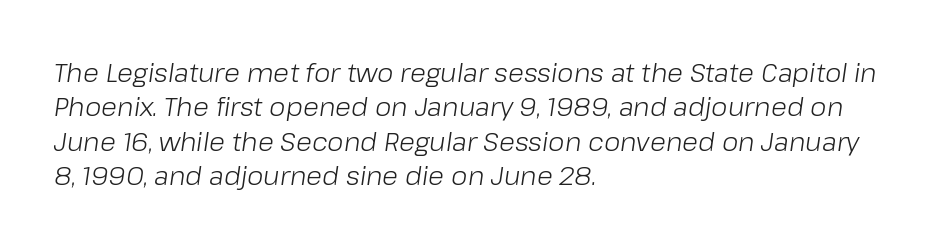
The image shows 26 px text type, italic (leaning right); set left-aligned, normal line spacing (1.32x), normal letter spacing, not underlined.
